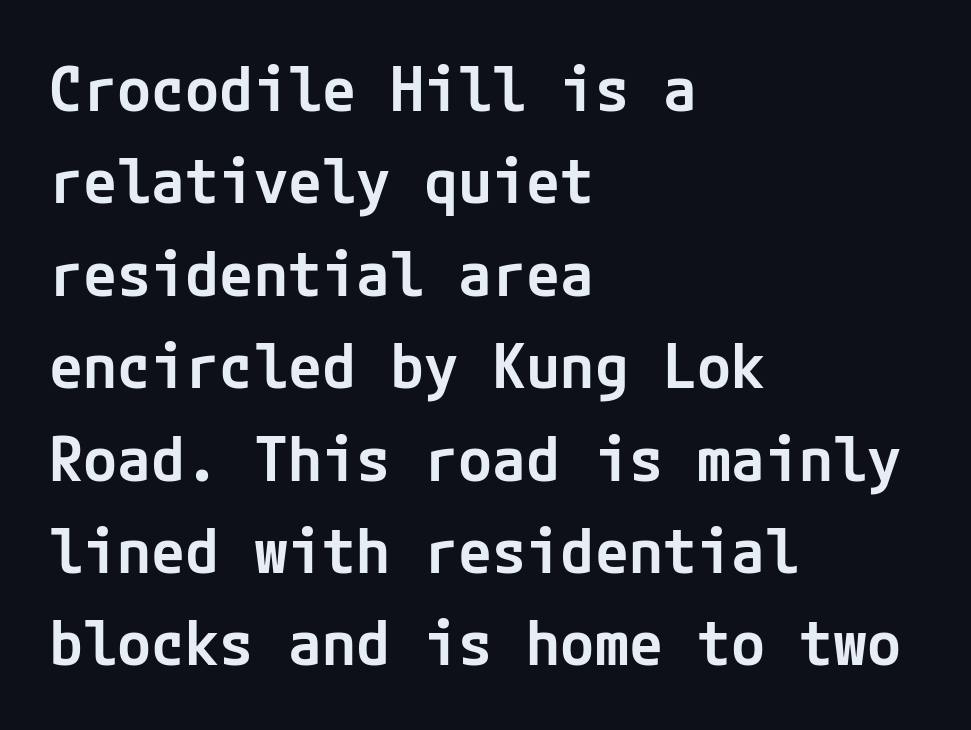
{"serif": "no", "italic": "no", "bold": "semi", "weight": "semibold", "width": "normal", "stroke_contrast": "low", "x_height": "medium", "underline": "no", "align": "left", "line_spacing": "normal", "line_spacing_ratio": 1.49, "letter_spacing": "normal", "letter_spacing_em": 0.0, "glyph_px": 62}
